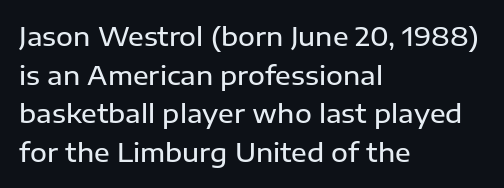
Q: Is the text bold? A: Semi-bold.
Q: Is the text italic (slanted)? A: No, it is upright.
Q: Is the text underlined? A: No.
Q: How is the paragraph aligned? A: Left-aligned.
Q: Is the spacing between letters normal or unusually wide? A: Normal.
Q: Is the spacing between lines tight, normal or loose? A: Normal.
